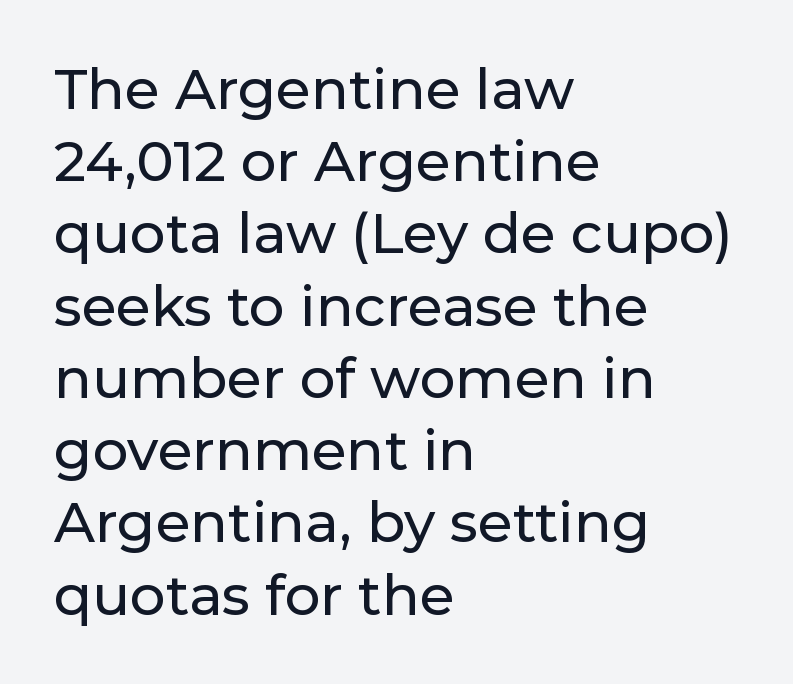
The image shows 56 px sans-serif type, upright; set left-aligned, normal line spacing (1.29x), normal letter spacing, not underlined; low stroke contrast and a medium x-height.
